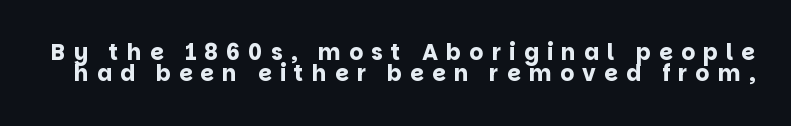
{"italic": "no", "bold": "yes", "underline": "no", "line_spacing": "tight", "line_spacing_ratio": 0.96, "letter_spacing": "wide", "letter_spacing_em": 0.37, "glyph_px": 22}
